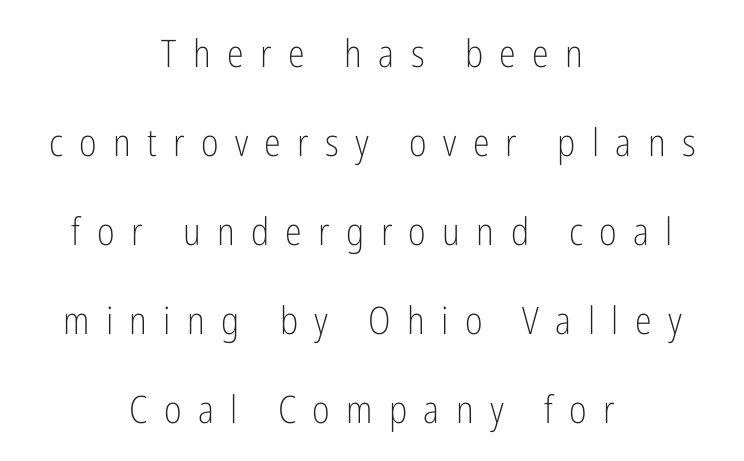
Q: Is the text bold? A: No.
Q: Is the text italic (slanted)? A: No, it is upright.
Q: Is the typeface a serif or a sans-serif typeface? A: Sans-serif.
Q: Is the text underlined? A: No.
Q: How is the paragraph aligned? A: Centered.
Q: Is the spacing between letters normal or unusually wide? A: Unusually wide.
Q: Is the spacing between lines tight, normal or loose? A: Loose.
Q: Width (condensed, normal, or wide)? A: Condensed.
Q: Stroke contrast? A: Low.
Q: x-height? A: Medium.
Q: Monospaced? A: No.
